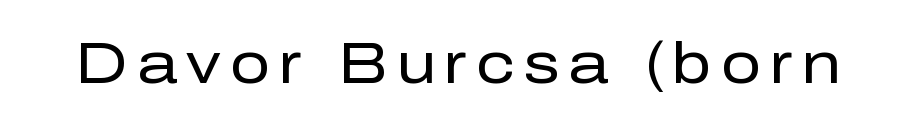
The image shows 57 px regular-weight sans-serif type, upright; set not underlined; low stroke contrast and a medium x-height.
